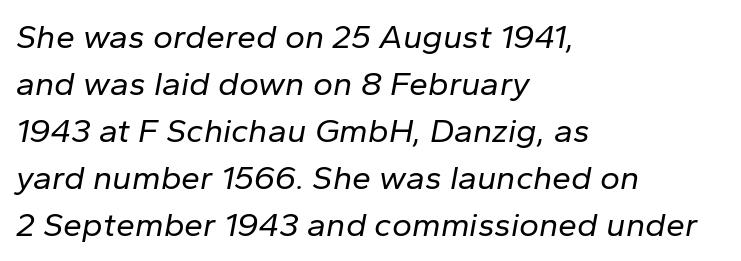
{"italic": "yes", "lean": "right", "slant_degrees": 10, "bold": "no", "weight": "regular", "width": "normal", "stroke_contrast": "low", "x_height": "medium", "monospaced": "no", "underline": "no", "align": "left", "line_spacing": "normal", "line_spacing_ratio": 1.38, "letter_spacing": "normal", "letter_spacing_em": 0.0, "glyph_px": 34}
